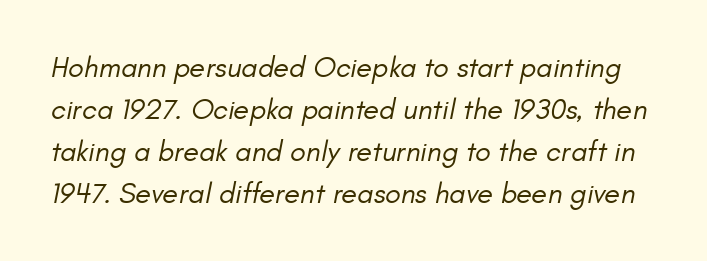
The zone under the glyphs is completely vacant. Each letter keeps its own natural width here, so spacing adapts to shape. Each new line begins a customary step beneath the previous one. Would a proofreader flag this as italicized? Yes.
